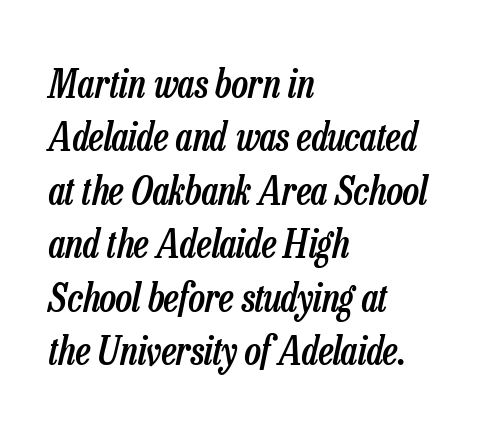
The image shows 39 px semibold, condensed type, italic (leaning right); set left-aligned, normal line spacing (1.37x), normal letter spacing, not underlined; low stroke contrast and a medium x-height.
